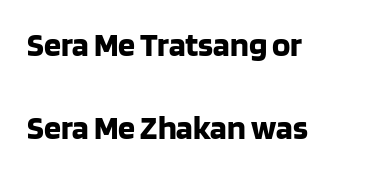
{"serif": "no", "italic": "no", "bold": "yes", "weight": "bold", "width": "normal", "stroke_contrast": "low", "x_height": "large", "monospaced": "no", "underline": "no", "align": "left", "line_spacing": "loose", "line_spacing_ratio": 2.45, "letter_spacing": "normal", "letter_spacing_em": 0.0, "glyph_px": 34}
